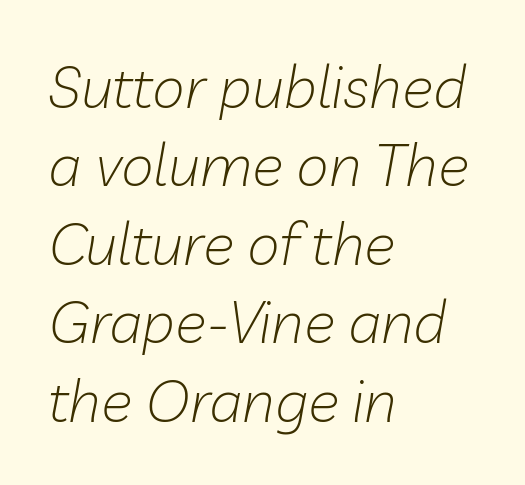
The image shows 59 px light type, italic (leaning right); set left-aligned, normal line spacing (1.33x), normal letter spacing, not underlined; low stroke contrast and a medium x-height.
